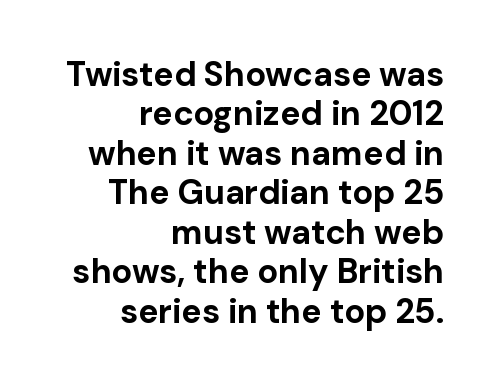
The image shows 34 px bold sans-serif type, upright; set right-aligned, line spacing 1.16x, normal letter spacing, not underlined; low stroke contrast and a medium x-height.
